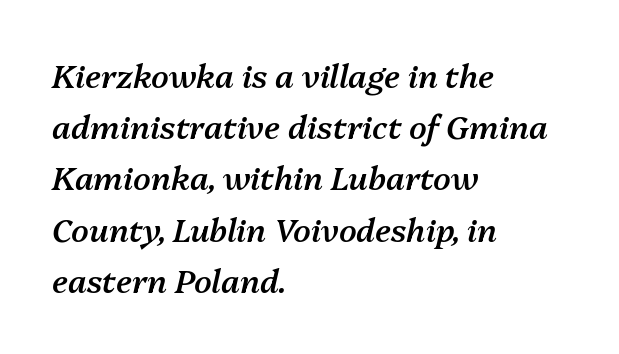
{"italic": "yes", "lean": "right", "slant_degrees": 13, "bold": "semi", "weight": "semibold", "width": "normal", "stroke_contrast": "medium", "x_height": "medium", "monospaced": "no", "underline": "no", "align": "left", "line_spacing": "normal", "line_spacing_ratio": 1.6, "letter_spacing": "normal", "letter_spacing_em": 0.0, "glyph_px": 32}
